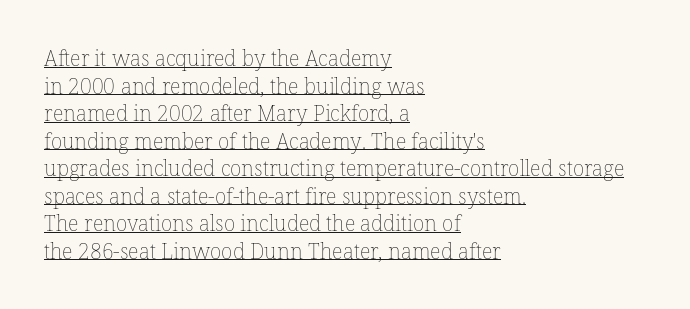
The image shows 21 px text type, upright; set left-aligned, normal line spacing (1.31x), normal letter spacing, underlined.
